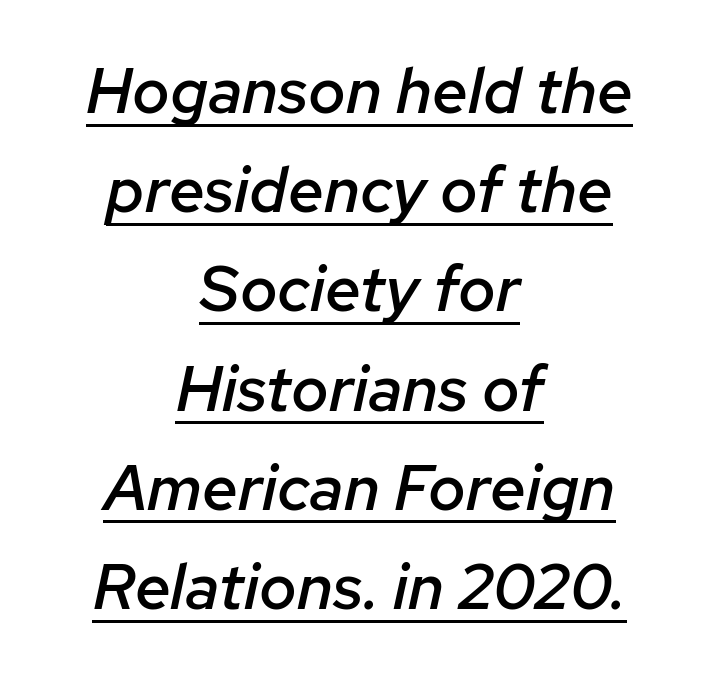
{"italic": "yes", "lean": "right", "slant_degrees": 12, "bold": "semi", "weight": "semibold", "width": "normal", "stroke_contrast": "low", "x_height": "medium", "monospaced": "no", "underline": "yes", "align": "center", "line_spacing": "normal", "line_spacing_ratio": 1.55, "letter_spacing": "normal", "letter_spacing_em": 0.0, "glyph_px": 64}
